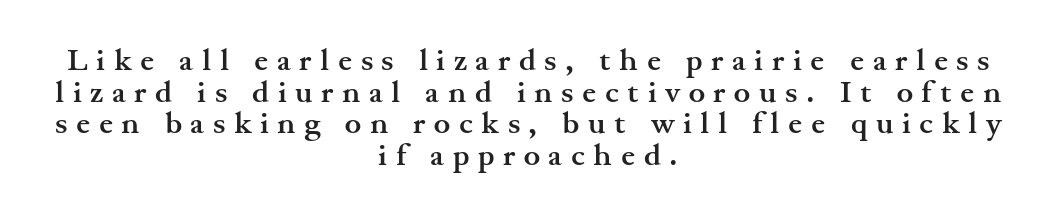
The glyphs in this specimen are seriffed. Emphasis by weight is at full strength: bold. The gaps between neighbouring characters are conspicuously large. Compared with a flush-left layout, this one balances lines on the center instead. The rendering uses natural spacing where letterforms have individual widths. When letters stand straight like this, we call the style roman or upright.
